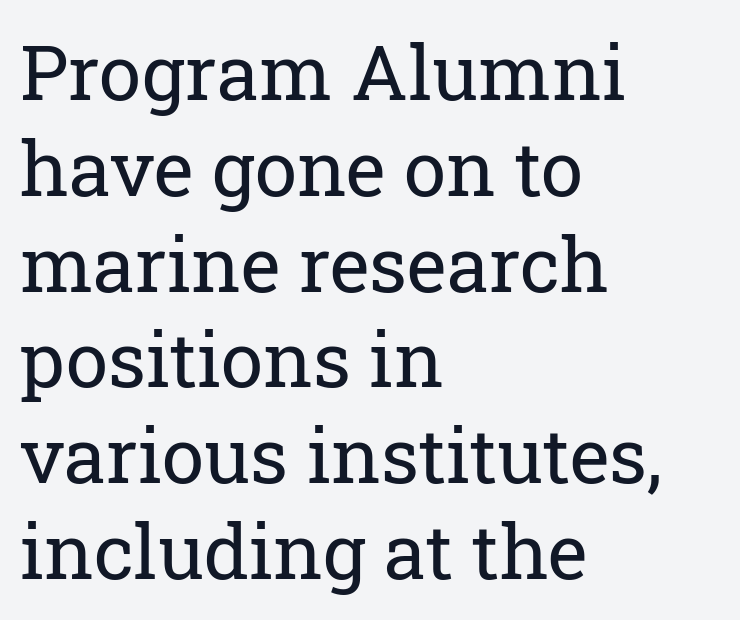
{"serif": "yes", "italic": "no", "bold": "no", "weight": "regular", "width": "normal", "stroke_contrast": "low", "x_height": "medium", "monospaced": "no", "underline": "no", "align": "left", "line_spacing": "normal", "line_spacing_ratio": 1.26, "letter_spacing": "normal", "letter_spacing_em": 0.0, "glyph_px": 76}
